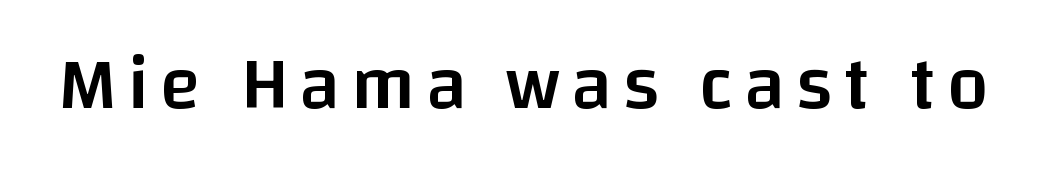
{"serif": "no", "italic": "no", "bold": "semi", "weight": "semibold", "width": "normal", "stroke_contrast": "low", "x_height": "large", "monospaced": "no", "underline": "no", "glyph_px": 74}
